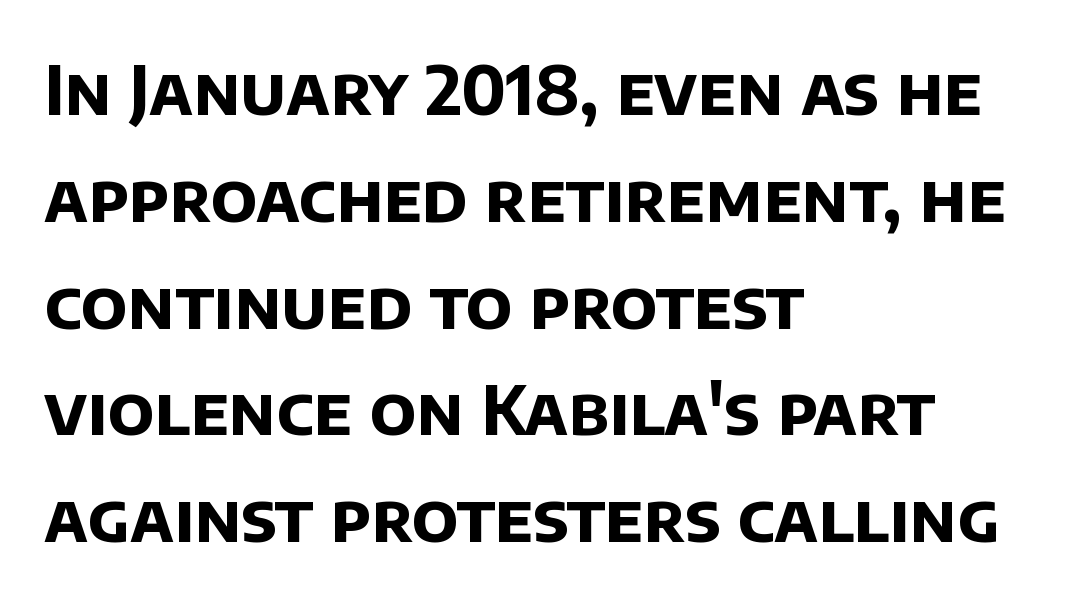
The image shows 68 px bold sans-serif type; set left-aligned, normal line spacing (1.57x), normal letter spacing, not underlined; low stroke contrast and a large x-height.
